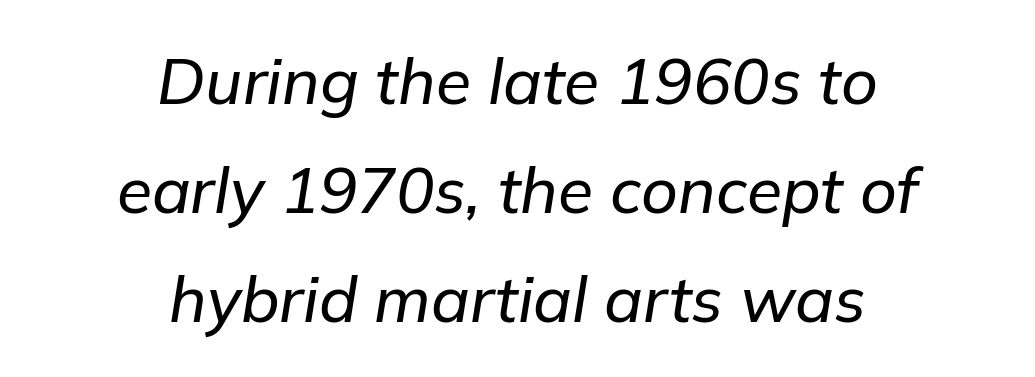
{"italic": "yes", "lean": "right", "slant_degrees": 9, "width": "normal", "stroke_contrast": "low", "x_height": "medium", "monospaced": "no", "underline": "no", "align": "center", "line_spacing": "normal", "line_spacing_ratio": 1.7, "letter_spacing": "normal", "letter_spacing_em": 0.0, "glyph_px": 64}
